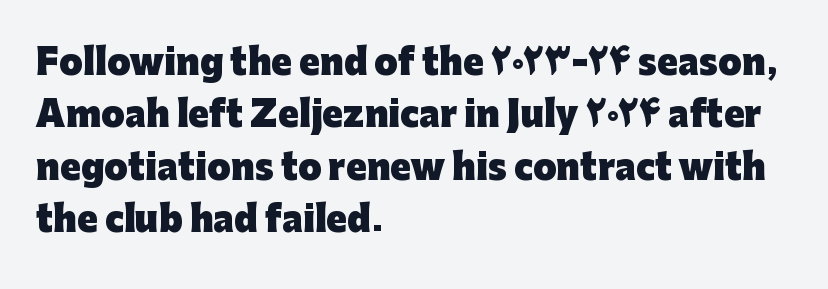
Q: Is the text bold? A: Yes.
Q: Is the text italic (slanted)? A: No, it is upright.
Q: Is the typeface a serif or a sans-serif typeface? A: Sans-serif.
Q: Is the text underlined? A: No.
Q: How is the paragraph aligned? A: Left-aligned.
Q: Is the spacing between letters normal or unusually wide? A: Normal.
Q: Is the spacing between lines tight, normal or loose? A: Normal.
Q: Width (condensed, normal, or wide)? A: Normal.
Q: Stroke contrast? A: Low.
Q: x-height? A: Medium.
Q: Monospaced? A: No.
